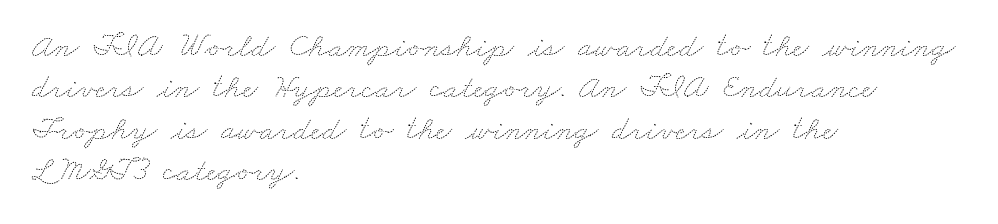
The image shows 34 px thin, wide type; set left-aligned, line spacing 1.22x, normal letter spacing, not underlined; medium stroke contrast and a small x-height.
